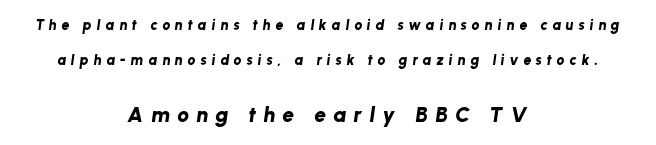
This sample uses an oblique cut, with every glyph tilted off the vertical. Which chunk is bigger? The second one — the bottom block dwarfs the top. Clear beneath every line of the passage. Rows of type keep a wide berth in the vertical direction. What stands out about the letter spacing? Its width — letters are far apart. A full-strength bold gives these letters their thick strokes.
